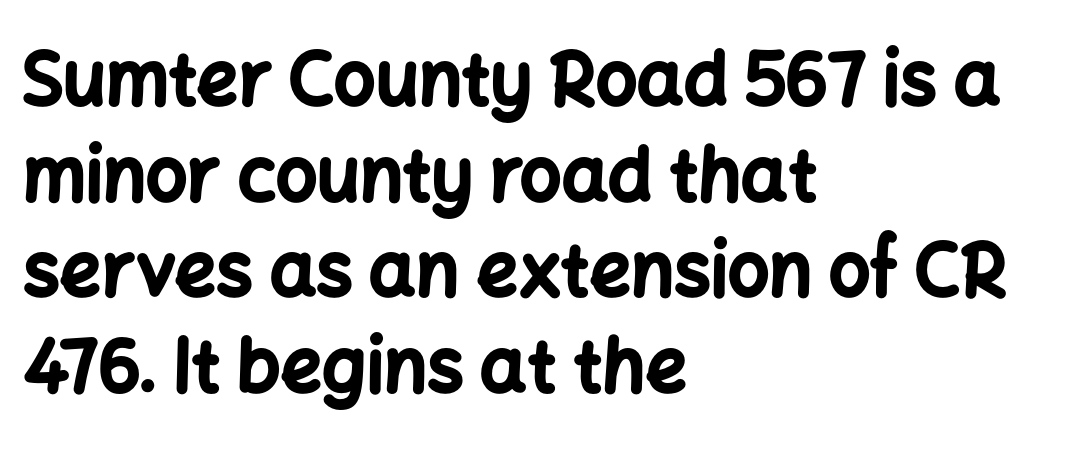
The image shows 73 px bold sans-serif type, upright; set left-aligned, normal line spacing (1.31x), normal letter spacing, not underlined; low stroke contrast and a medium x-height.
